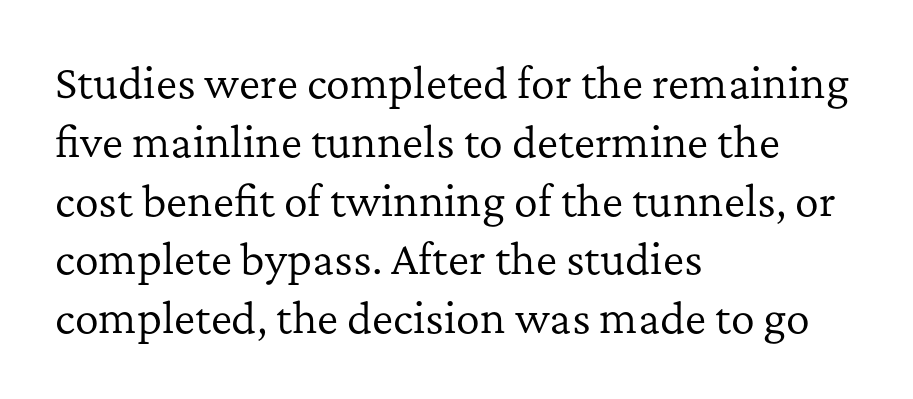
Q: Is the text bold? A: No.
Q: Is the text italic (slanted)? A: No, it is upright.
Q: Is the typeface a serif or a sans-serif typeface? A: Serif.
Q: Is the text underlined? A: No.
Q: How is the paragraph aligned? A: Left-aligned.
Q: Is the spacing between letters normal or unusually wide? A: Normal.
Q: Is the spacing between lines tight, normal or loose? A: Normal.
Q: Width (condensed, normal, or wide)? A: Normal.
Q: Stroke contrast? A: Low.
Q: x-height? A: Medium.
Q: Monospaced? A: No.
